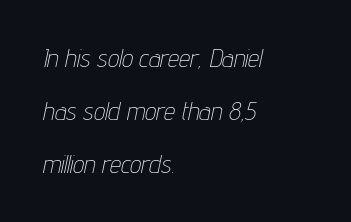
Q: Is the text bold? A: No.
Q: Is the text italic (slanted)? A: Yes, it leans right by about 12 degrees.
Q: Is the text underlined? A: No.
Q: How is the paragraph aligned? A: Left-aligned.
Q: Is the spacing between letters normal or unusually wide? A: Normal.
Q: Is the spacing between lines tight, normal or loose? A: Loose.
